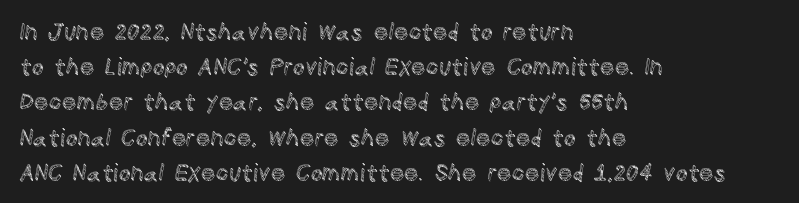
{"underline": "no", "align": "left", "line_spacing": "normal", "line_spacing_ratio": 1.53, "letter_spacing": "normal", "letter_spacing_em": 0.0, "glyph_px": 23}
